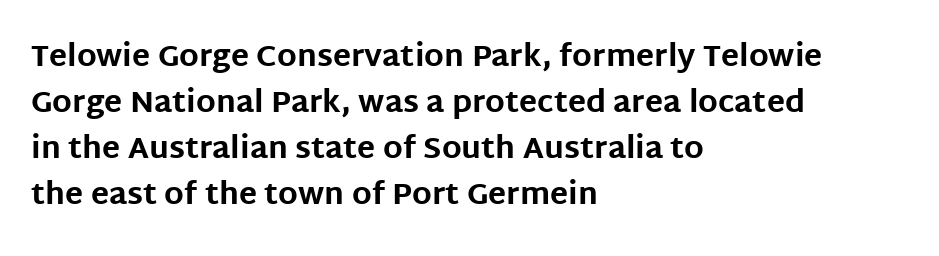
The passage is arranged the way most books set body copy — flush left. Whoever set this chose a conventional vertical rhythm. Typesetter's note: full bold, strokes at maximum text heaviness. These lines were composed using upright roman letters.
